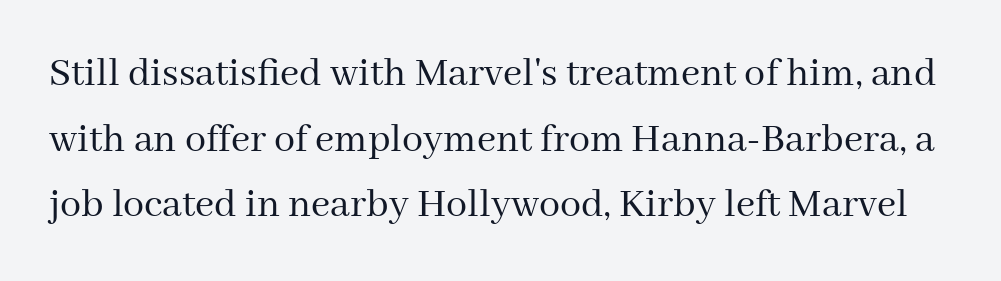
The image shows 42 px regular-weight serif type, upright; set normal line spacing (1.56x), normal letter spacing, not underlined; medium stroke contrast and a medium x-height.
